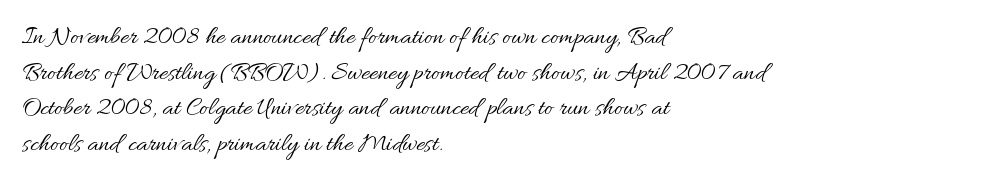
The line texture is even and compact thanks to regular tracking. Honestly, the row spacing looks completely unremarkable. Every row of glyphs begins at an identical x-position on the left. Stroke thickness stays within the range of a standard reading face or lighter. Unmarked baselines from the first word to the last.
